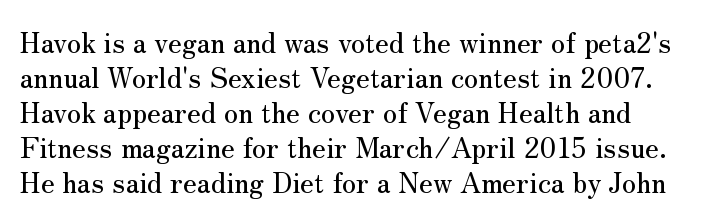
The image shows 28 px serif type, upright; set normal line spacing (1.25x), normal letter spacing, not underlined; medium stroke contrast and a small x-height.
